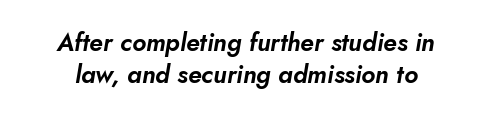
The face used here is rendered with its standard letterfit. The line-height multiplier appears to be the usual default. The gap between lines stays unmarked. There's an unmistakable incline to the writing here.
